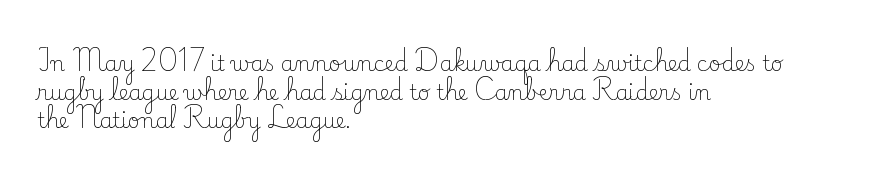
Q: Is the text bold? A: No.
Q: Is the text italic (slanted)? A: No, it is upright.
Q: Is the text underlined? A: No.
Q: How is the paragraph aligned? A: Left-aligned.
Q: Is the spacing between letters normal or unusually wide? A: Normal.
Q: Is the spacing between lines tight, normal or loose? A: Normal.
